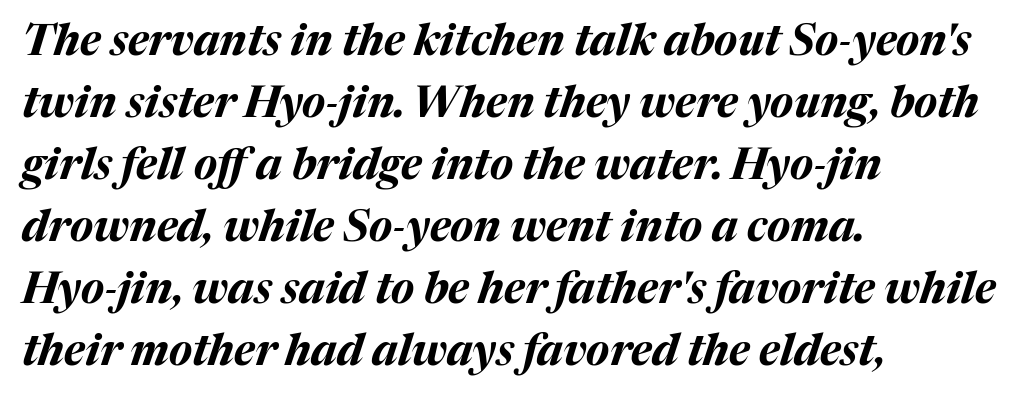
Does the lettering tilt? It does — this is italic. No extra tracking has been applied to these lines. As a designer I'd log this as weight 700, bold. A bare baseline throughout the passage. Students, observe: this is what conventionally led text looks like. This sample has the flowing, uneven cadence of proportional lettering.
